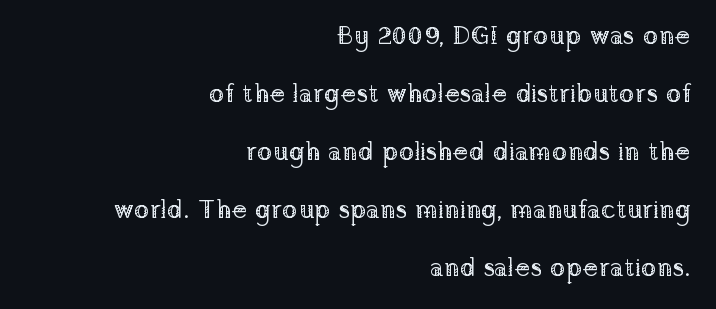
Q: Is the text bold? A: No.
Q: Is the text italic (slanted)? A: No, it is upright.
Q: Is the text underlined? A: No.
Q: How is the paragraph aligned? A: Right-aligned.
Q: Is the spacing between letters normal or unusually wide? A: Normal.
Q: Is the spacing between lines tight, normal or loose? A: Loose.
